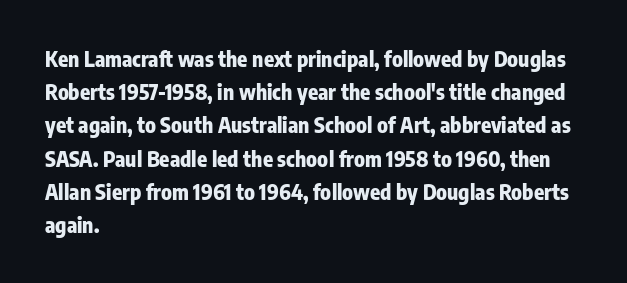
Q: Is the text bold? A: Yes.
Q: Is the text italic (slanted)? A: No, it is upright.
Q: Is the text underlined? A: No.
Q: How is the paragraph aligned? A: Left-aligned.
Q: Is the spacing between letters normal or unusually wide? A: Normal.
Q: Is the spacing between lines tight, normal or loose? A: Normal.
